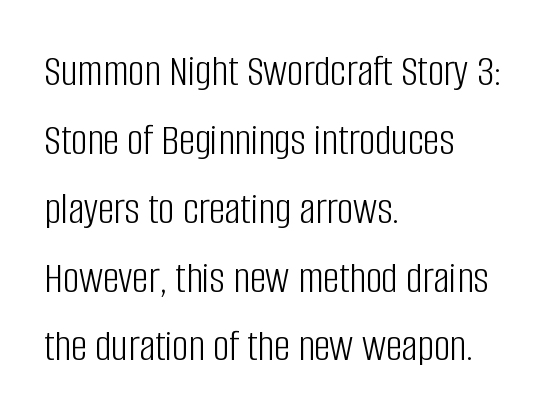
{"serif": "no", "italic": "no", "bold": "no", "weight": "light", "width": "condensed", "stroke_contrast": "low", "x_height": "large", "monospaced": "no", "underline": "no", "align": "left", "line_spacing": "normal", "line_spacing_ratio": 1.53, "letter_spacing": "normal", "letter_spacing_em": 0.0, "glyph_px": 45}
